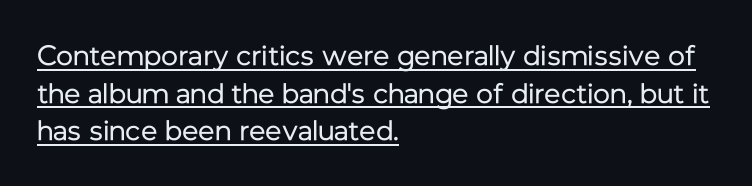
The image shows 28 px regular-weight sans-serif type, upright; set left-aligned, normal line spacing (1.34x), normal letter spacing, underlined; low stroke contrast and a medium x-height.
